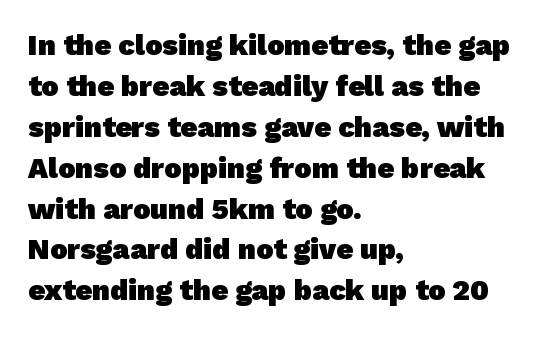
{"serif": "no", "bold": "yes", "weight": "heavy", "width": "normal", "stroke_contrast": "low", "x_height": "medium", "monospaced": "no", "underline": "no", "align": "left", "line_spacing": "normal", "line_spacing_ratio": 1.41, "letter_spacing": "normal", "letter_spacing_em": 0.0, "glyph_px": 29}
